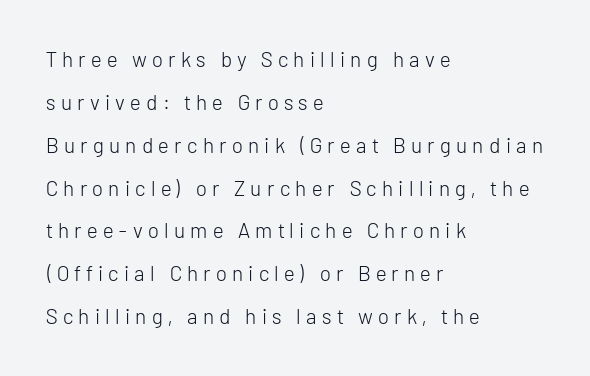
Q: Is the text bold? A: No.
Q: Is the text italic (slanted)? A: No, it is upright.
Q: Is the text underlined? A: No.
Q: How is the paragraph aligned? A: Left-aligned.
Q: Is the spacing between letters normal or unusually wide? A: Unusually wide.
Q: Is the spacing between lines tight, normal or loose? A: Loose.
